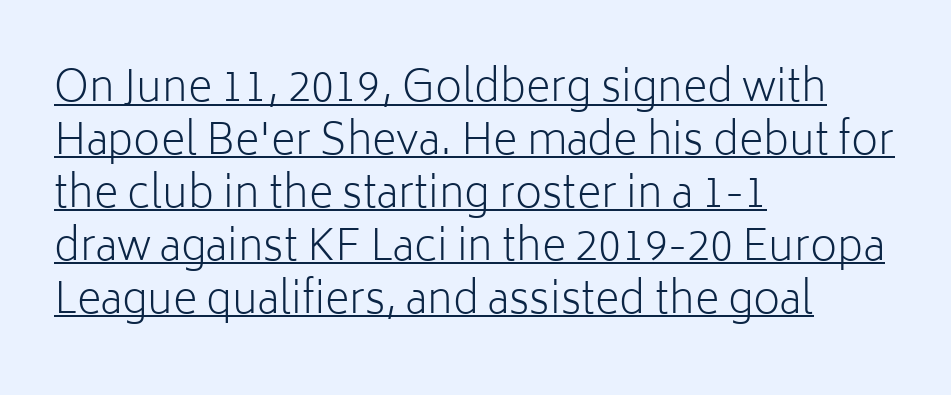
The image shows 42 px light sans-serif type, upright; set left-aligned, normal line spacing (1.26x), normal letter spacing, underlined; low stroke contrast and a medium x-height.
